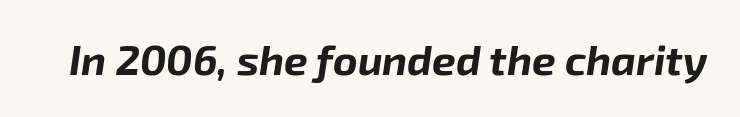
The image shows 42 px bold type, italic (leaning right); set normal letter spacing, not underlined; low stroke contrast and a medium x-height.
